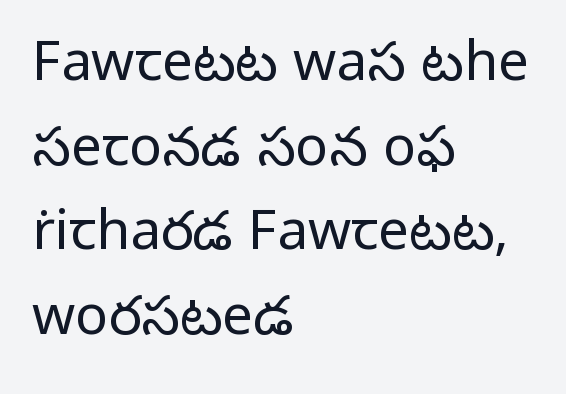
The image shows 55 px light sans-serif type, upright; set left-aligned, normal line spacing (1.54x), normal letter spacing, not underlined; low stroke contrast and a medium x-height.
